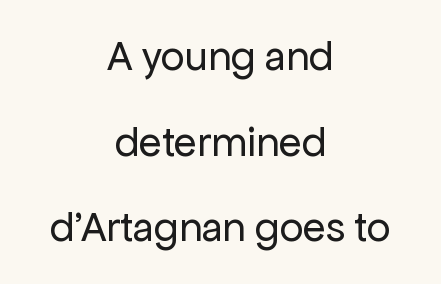
On a weight scale, this lands at 450 or below. Default kerning and tracking; the words read as compact shapes. To sum up the face: it is a sans, with no serifs. Baseline-to-baseline distance is far greater than the letter height.
